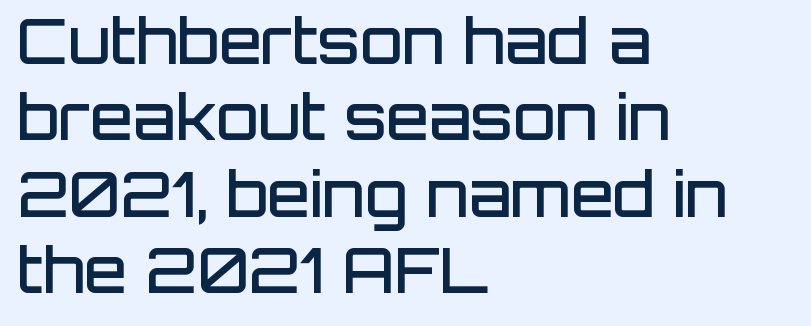
Its strokes are somewhat broadened, the hallmark of semibold type. Designer's note — italics off, roman on. The foot of each line stays bare and open. The rendering uses natural spacing where letterforms have individual widths.
